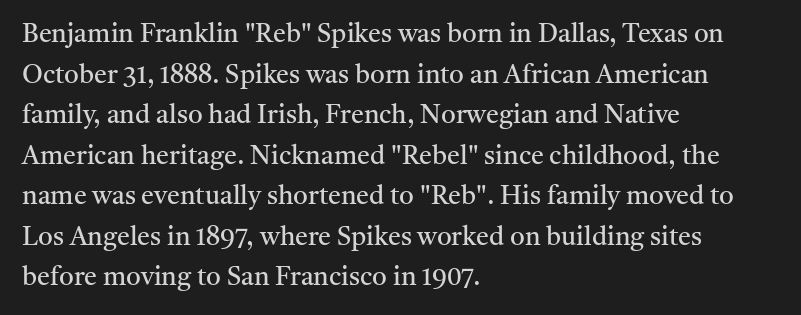
The image shows 26 px text type, upright; set left-aligned, normal line spacing (1.56x), normal letter spacing, not underlined.
